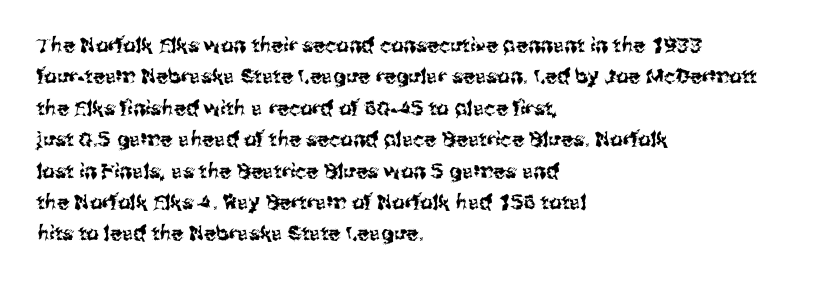
The image shows 20 px text type, upright; set left-aligned, normal line spacing (1.57x), normal letter spacing, not underlined.
